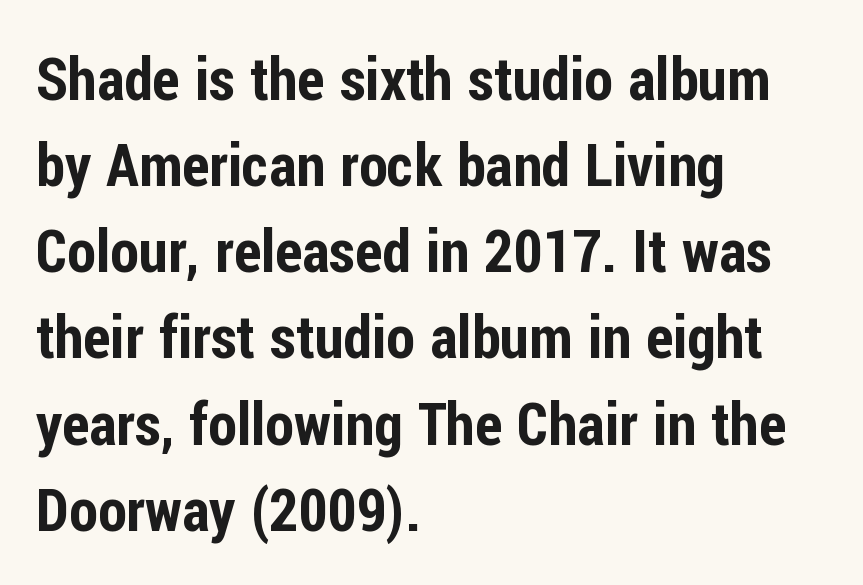
Q: Is the text italic (slanted)? A: No, it is upright.
Q: Is the typeface a serif or a sans-serif typeface? A: Sans-serif.
Q: Is the text underlined? A: No.
Q: How is the paragraph aligned? A: Left-aligned.
Q: Is the spacing between letters normal or unusually wide? A: Normal.
Q: Is the spacing between lines tight, normal or loose? A: Normal.
Q: Width (condensed, normal, or wide)? A: Condensed.
Q: Stroke contrast? A: Low.
Q: x-height? A: Medium.
Q: Monospaced? A: No.
